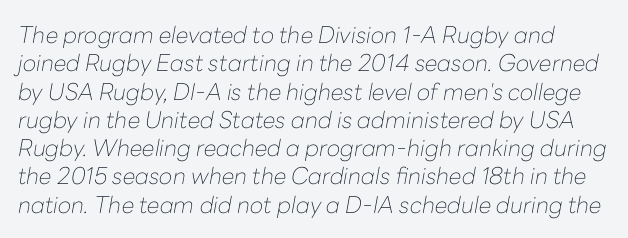
The image shows 23 px text type, italic (leaning right); set line spacing 1.23x, normal letter spacing, not underlined.
